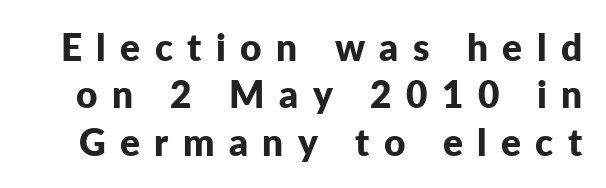
The image shows 37 px bold sans-serif type, upright; set normal line spacing (1.28x), unusually wide letter spacing (+0.39 em), not underlined; low stroke contrast and a medium x-height.
